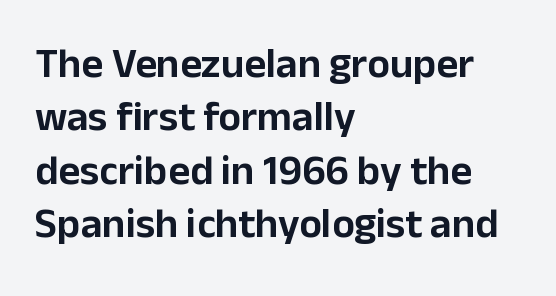
The image shows 42 px sans-serif type, upright; set left-aligned, normal line spacing (1.27x), normal letter spacing, not underlined; low stroke contrast and a medium x-height.
